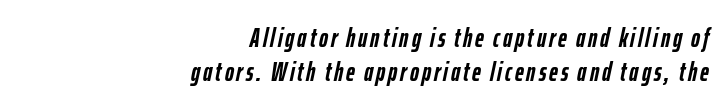
{"italic": "yes", "lean": "right", "slant_degrees": 12, "bold": "yes", "underline": "no", "align": "right", "line_spacing": "normal", "line_spacing_ratio": 1.26, "glyph_px": 27}
